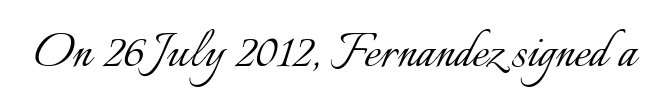
The image shows 61 px light type; set normal letter spacing, not underlined; low stroke contrast and a small x-height.
